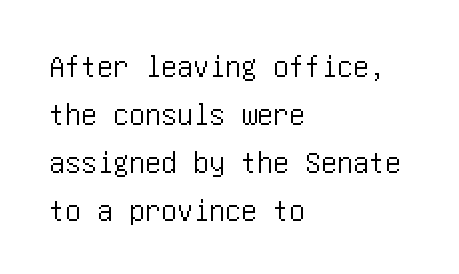
{"serif": "no", "italic": "no", "width": "condensed", "stroke_contrast": "low", "x_height": "large", "underline": "no", "align": "left", "line_spacing": "normal", "line_spacing_ratio": 1.5, "letter_spacing": "normal", "letter_spacing_em": 0.0, "glyph_px": 32}
